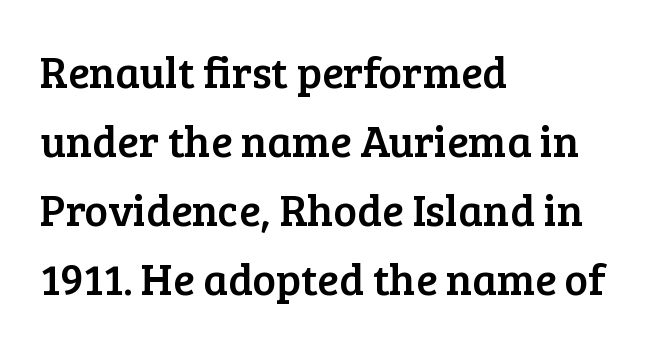
The image shows 44 px serif type, upright; set left-aligned, normal line spacing (1.57x), normal letter spacing, not underlined; low stroke contrast and a medium x-height.
